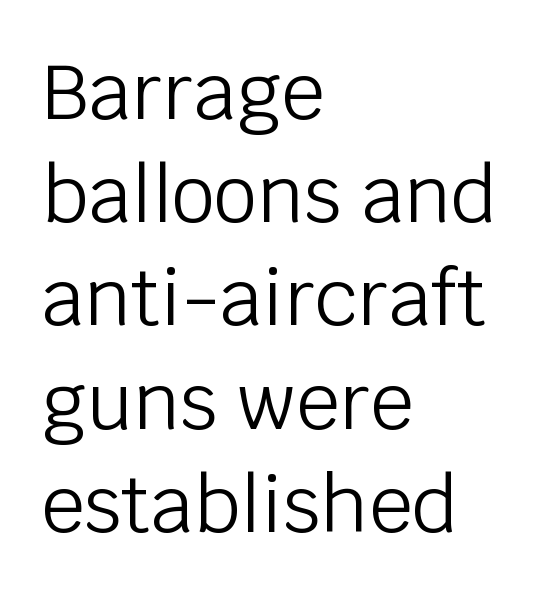
The image shows 77 px light sans-serif type, upright; set left-aligned, normal line spacing (1.34x), normal letter spacing, not underlined; low stroke contrast and a large x-height.
